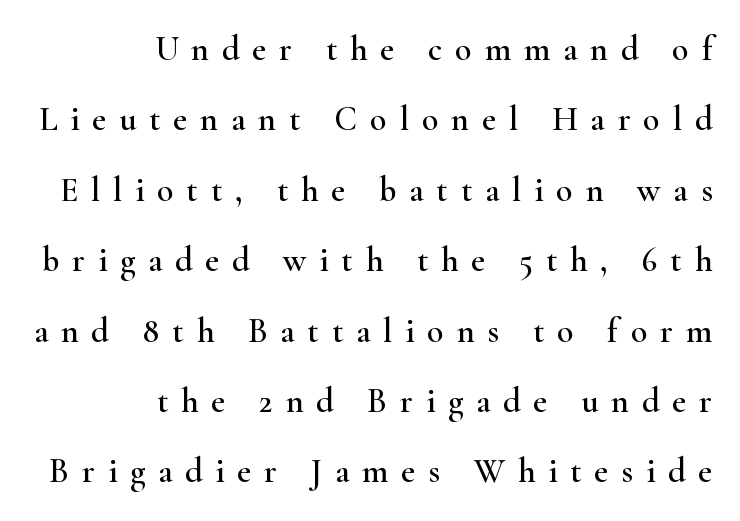
Q: Is the text italic (slanted)? A: No, it is upright.
Q: Is the typeface a serif or a sans-serif typeface? A: Serif.
Q: Is the text underlined? A: No.
Q: How is the paragraph aligned? A: Right-aligned.
Q: Is the spacing between letters normal or unusually wide? A: Unusually wide.
Q: Is the spacing between lines tight, normal or loose? A: Loose.
Q: Width (condensed, normal, or wide)? A: Wide.
Q: Stroke contrast? A: High.
Q: x-height? A: Small.
Q: Monospaced? A: No.
